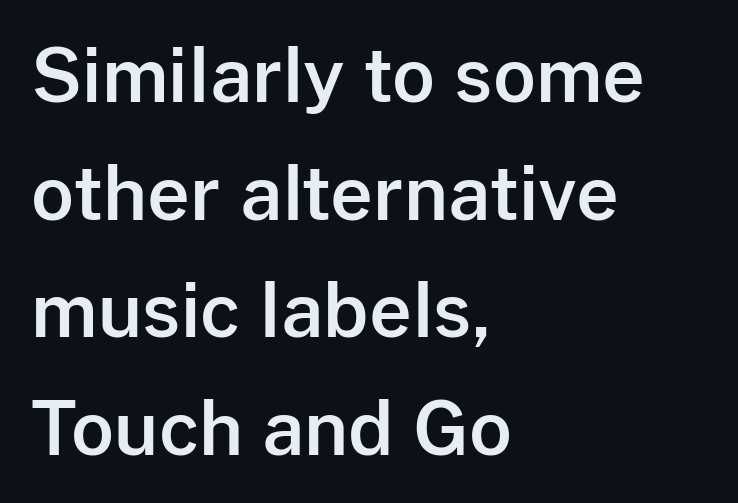
This sample uses plain, unmodified letter spacing. Teacher's note: observe the even left margin — that is flush-left alignment. Proportional: the letters do not fall into vertical columns. Is this a sans? Yes — the strokes have no serifs. The vertical gap from one line to the next is medium.
